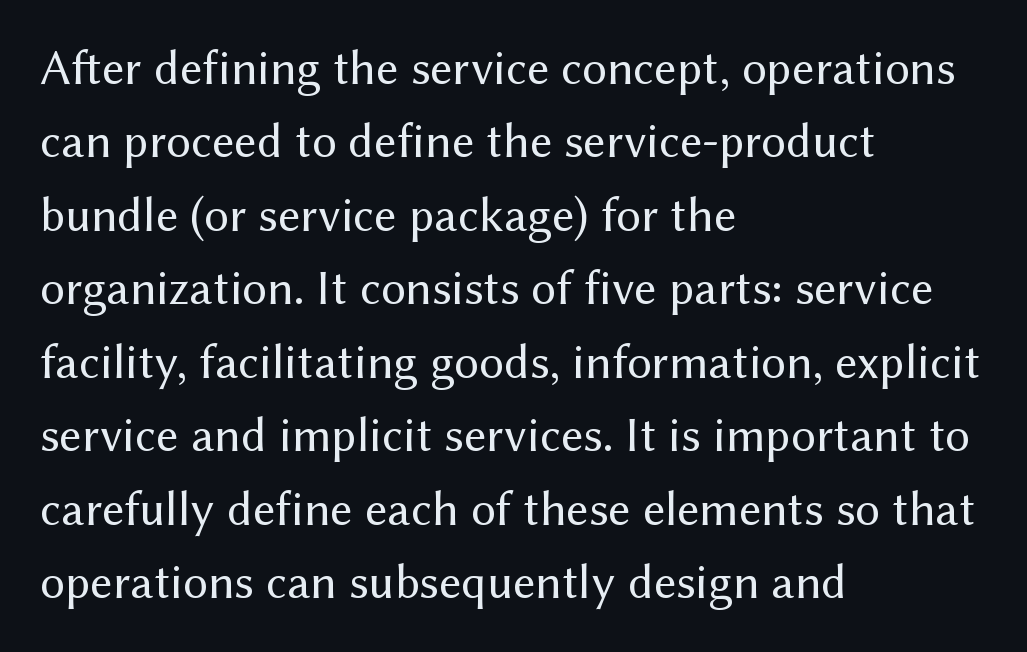
{"serif": "no", "italic": "no", "bold": "no", "weight": "regular", "width": "normal", "stroke_contrast": "medium", "x_height": "medium", "monospaced": "no", "underline": "no", "align": "left", "line_spacing": "normal", "line_spacing_ratio": 1.5, "letter_spacing": "normal", "letter_spacing_em": 0.0, "glyph_px": 49}
